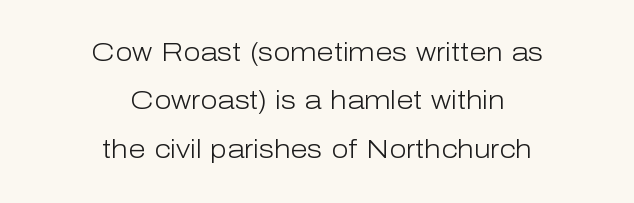
The image shows 25 px text type, upright; set centered, loose line spacing (1.94x), normal letter spacing, not underlined.
